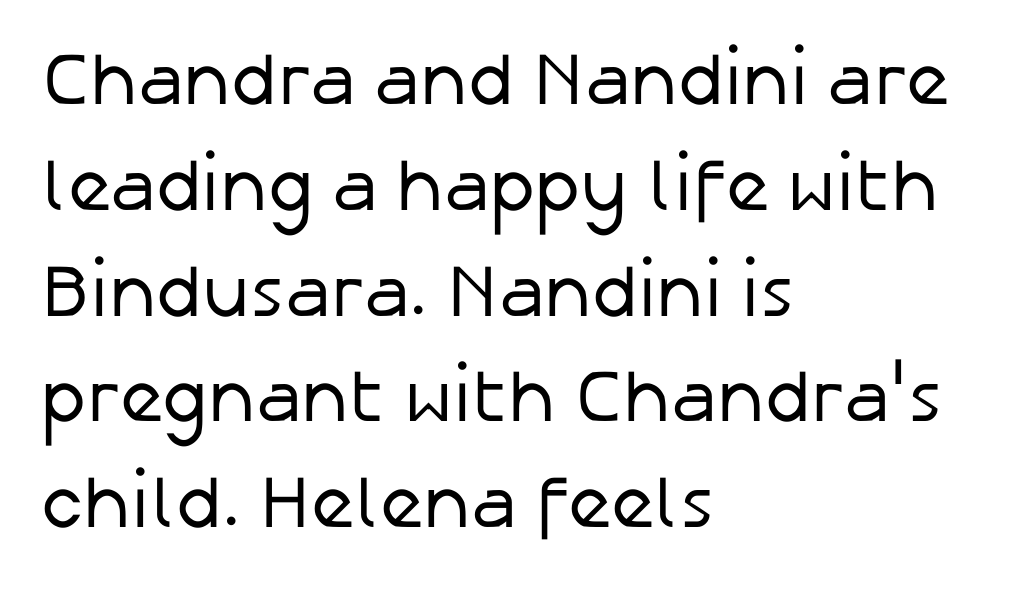
Q: Is the text bold? A: No.
Q: Is the text italic (slanted)? A: No, it is upright.
Q: Is the typeface a serif or a sans-serif typeface? A: Sans-serif.
Q: Is the text underlined? A: No.
Q: How is the paragraph aligned? A: Left-aligned.
Q: Is the spacing between letters normal or unusually wide? A: Normal.
Q: Is the spacing between lines tight, normal or loose? A: Normal.
Q: Width (condensed, normal, or wide)? A: Normal.
Q: Stroke contrast? A: Low.
Q: x-height? A: Medium.
Q: Monospaced? A: No.
